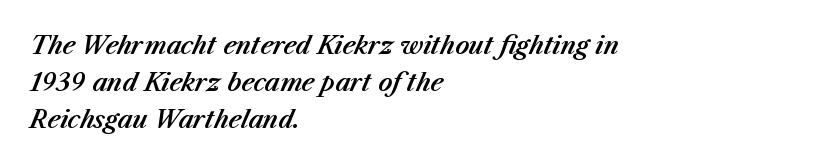
The image shows 24 px text type, italic (leaning right); set left-aligned, normal line spacing (1.54x), normal letter spacing, not underlined.
